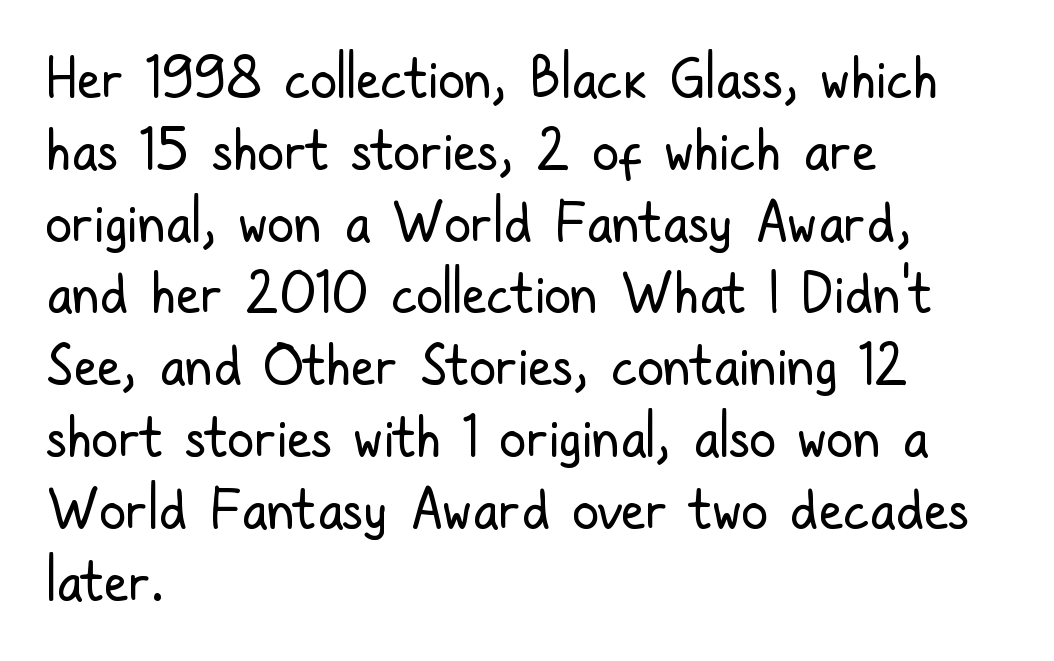
{"serif": "no", "italic": "no", "bold": "no", "weight": "regular", "width": "condensed", "stroke_contrast": "low", "x_height": "medium", "monospaced": "no", "underline": "no", "align": "left", "line_spacing": "normal", "line_spacing_ratio": 1.33, "letter_spacing": "normal", "letter_spacing_em": 0.0, "glyph_px": 54}
